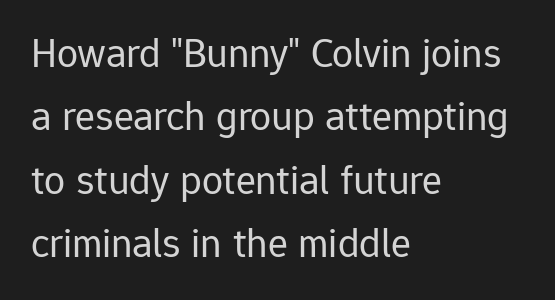
Do the characters align in a grid? No, the font is proportional. This reads as an unemphasized weight, regular at the heaviest. Reading down the block, your eye returns to a fixed left position each line. Characters remain perfectly vertical along every line.
